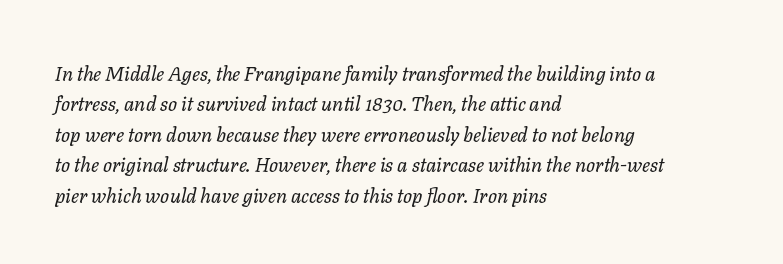
Rule under the text: the space is simply empty. Nothing heavy about these letters — not bold at all. The rag falls on the right side of this text block. You could call the tracking neutral — neither tight nor loose. Honestly, the row spacing looks completely unremarkable. Is the type slanted? Yes — the strokes lean at a clear angle.
